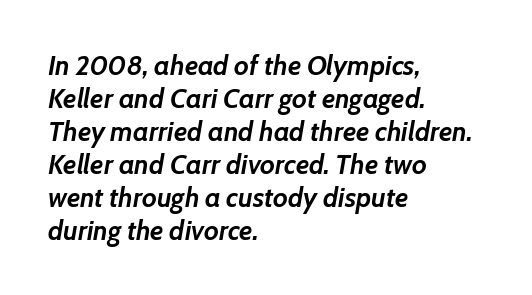
The image shows 27 px bold type, italic (leaning right); set left-aligned, line spacing 1.22x, normal letter spacing, not underlined.
